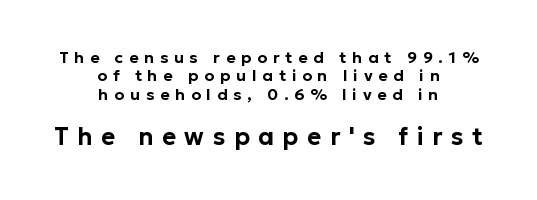
{"italic": "no", "underline": "no", "align": "center", "line_spacing": "tight", "line_spacing_ratio": 1.15, "letter_spacing": "wide", "letter_spacing_em": 0.36, "larger_block": "second", "size_ratio": 1.5, "glyph_px": 24}
